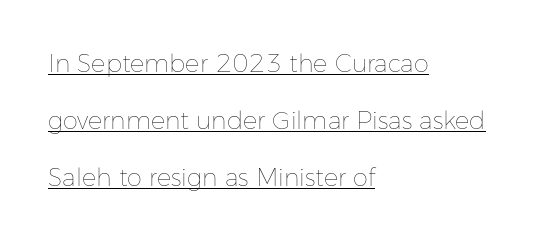
The image shows 24 px text type, upright; set left-aligned, loose line spacing (2.38x), normal letter spacing, underlined.
